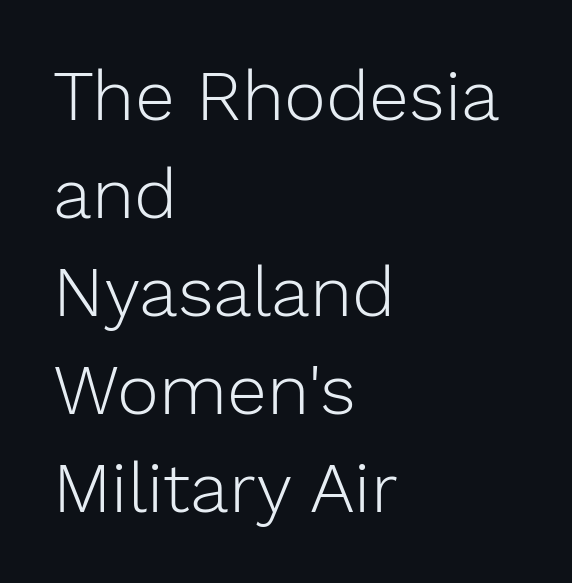
Notice how the stems are strictly vertical — no italics here. Lines of text with bare space underneath. One glance says typical: line gaps are just what's usual. The cut favours lightness, reaching ordinary text weight at its darkest.
